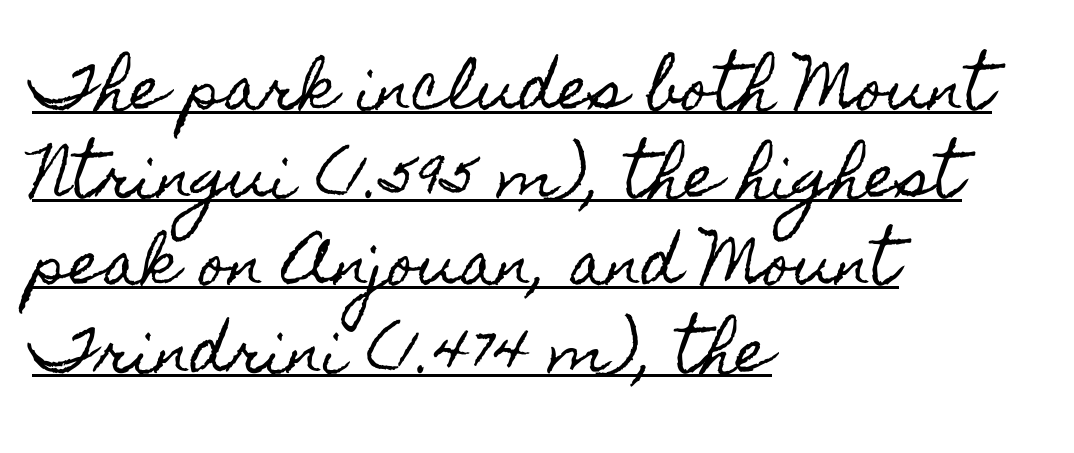
Q: Is the text italic (slanted)? A: Yes.
Q: Is the text underlined? A: Yes.
Q: How is the paragraph aligned? A: Left-aligned.
Q: Is the spacing between letters normal or unusually wide? A: Normal.
Q: Is the spacing between lines tight, normal or loose? A: Normal.
Q: Width (condensed, normal, or wide)? A: Condensed.
Q: x-height? A: Small.
Q: Monospaced? A: No.
